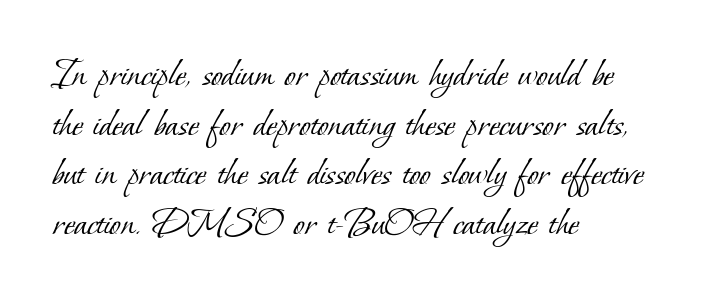
Q: Is the text bold? A: No.
Q: Is the typeface a serif or a sans-serif typeface? A: Serif.
Q: Is the text underlined? A: No.
Q: How is the paragraph aligned? A: Left-aligned.
Q: Is the spacing between letters normal or unusually wide? A: Normal.
Q: Width (condensed, normal, or wide)? A: Normal.
Q: Stroke contrast? A: Low.
Q: x-height? A: Small.
Q: Monospaced? A: No.
